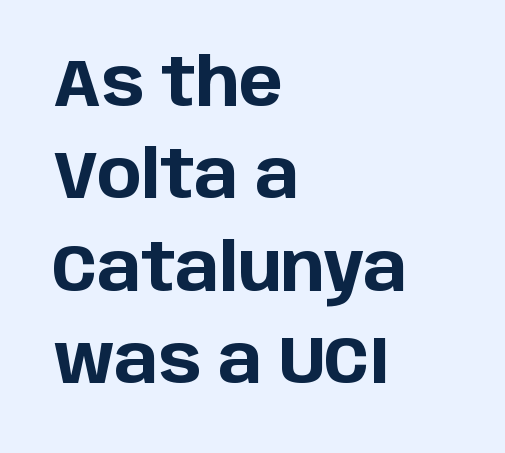
Nope, not italic — everything's standing straight. The typesetting leans heavy: a genuine bold. The designer went with a sans here, leaving each stem footless. The rendering uses a moderate line-height, typical for paragraphs. What stands out about the letter spacing? Nothing — it is the standard amount. The paragraph shown leans on its left margin.
